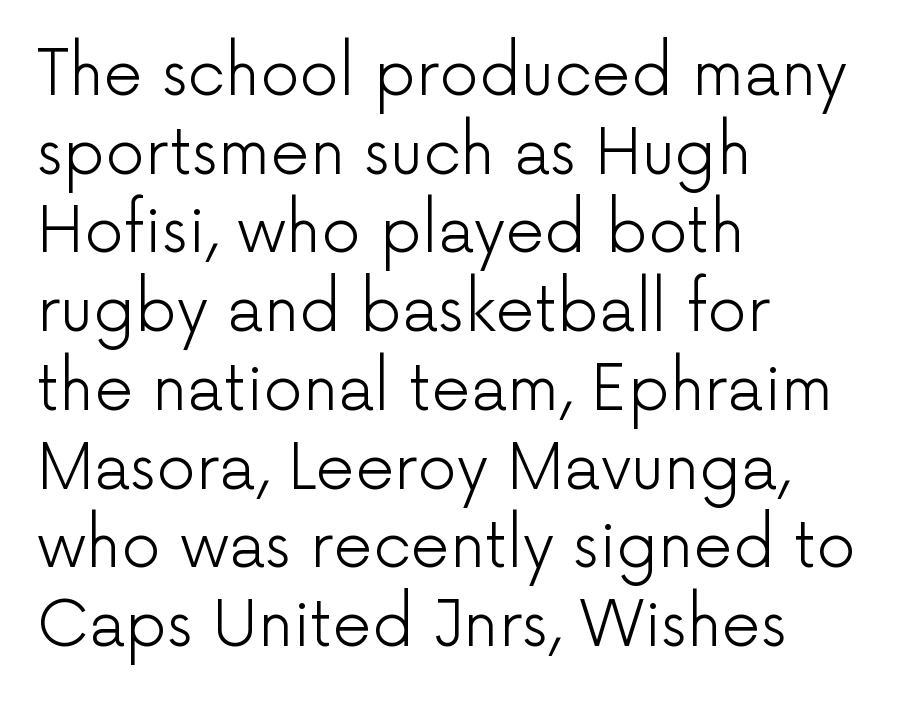
{"serif": "no", "italic": "no", "bold": "no", "weight": "light", "width": "normal", "stroke_contrast": "low", "x_height": "medium", "monospaced": "no", "underline": "no", "align": "left", "line_spacing": "normal", "line_spacing_ratio": 1.27, "letter_spacing": "normal", "letter_spacing_em": 0.0, "glyph_px": 62}
